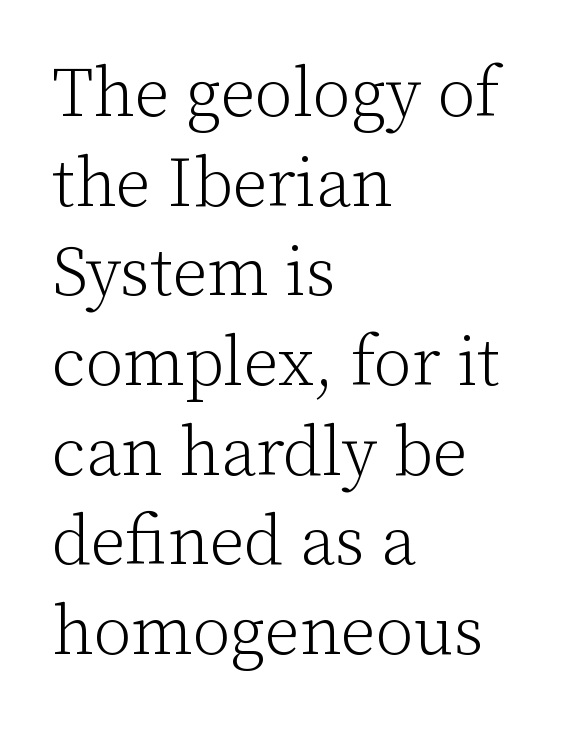
This sample uses plain, unmodified letter spacing. Note the varied advance widths — an 'i' is clearly narrower than an 'm'. Does the leading feel generous? No, just average. This is not heavy type; no bold has been used.
